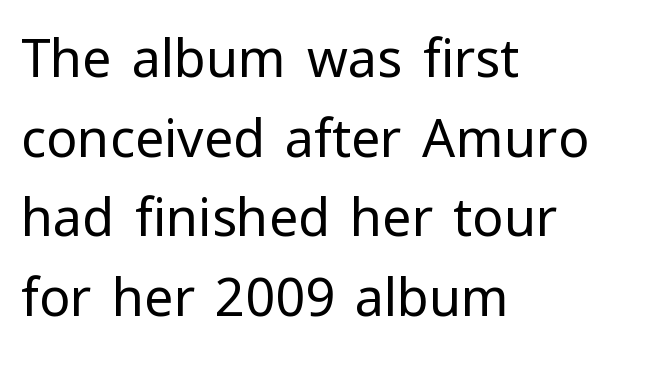
The image shows 52 px regular-weight sans-serif type, upright; set left-aligned, normal line spacing (1.53x), normal letter spacing, not underlined; low stroke contrast and a medium x-height.
